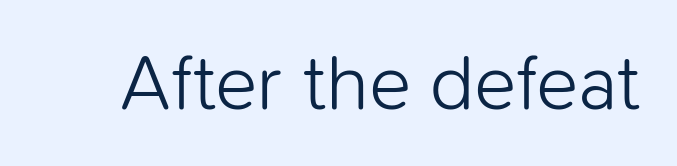
Q: Is the text bold? A: No.
Q: Is the text italic (slanted)? A: No, it is upright.
Q: Is the typeface a serif or a sans-serif typeface? A: Sans-serif.
Q: Is the text underlined? A: No.
Q: Is the spacing between letters normal or unusually wide? A: Normal.
Q: Width (condensed, normal, or wide)? A: Normal.
Q: Stroke contrast? A: Low.
Q: x-height? A: Medium.
Q: Monospaced? A: No.
